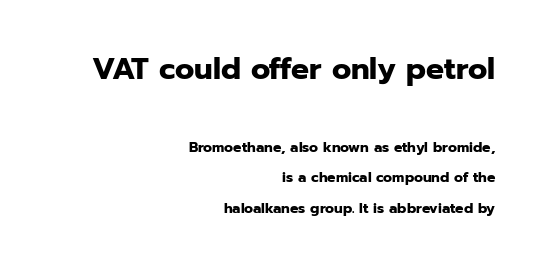
{"serif": "no", "italic": "no", "bold": "yes", "weight": "heavy", "width": "normal", "stroke_contrast": "low", "x_height": "medium", "monospaced": "no", "underline": "no", "align": "right", "line_spacing": "loose", "line_spacing_ratio": 2.19, "letter_spacing": "normal", "letter_spacing_em": 0.0, "larger_block": "first", "size_ratio": 2.14, "glyph_px": 30}
